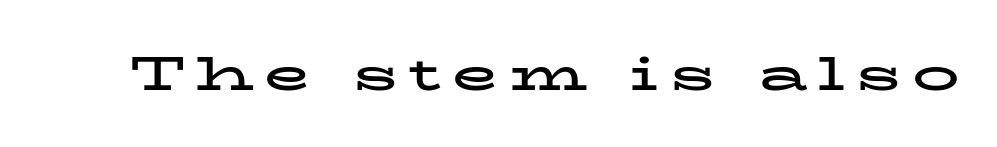
The image shows 47 px bold, wide serif type, upright; set unusually wide letter spacing (+0.23 em), not underlined; low stroke contrast and a medium x-height.
